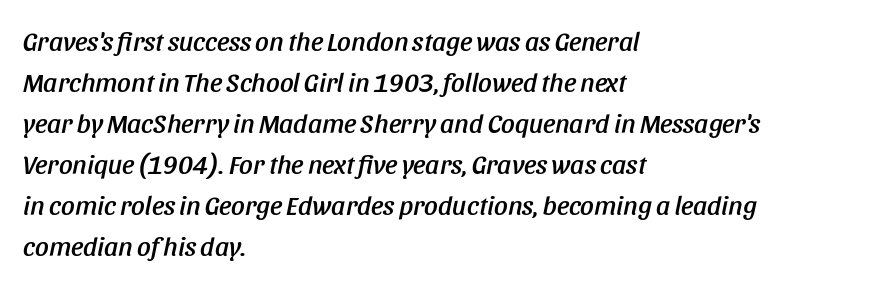
The image shows 27 px text type, italic (leaning right); set left-aligned, normal line spacing (1.52x), normal letter spacing, not underlined.
